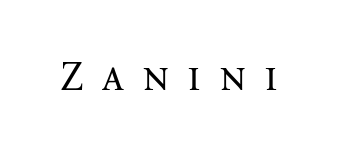
{"serif": "yes", "italic": "no", "bold": "no", "weight": "regular", "width": "normal", "stroke_contrast": "medium", "x_height": "medium", "monospaced": "no", "underline": "no", "letter_spacing": "wide", "letter_spacing_em": 0.44, "glyph_px": 41}
